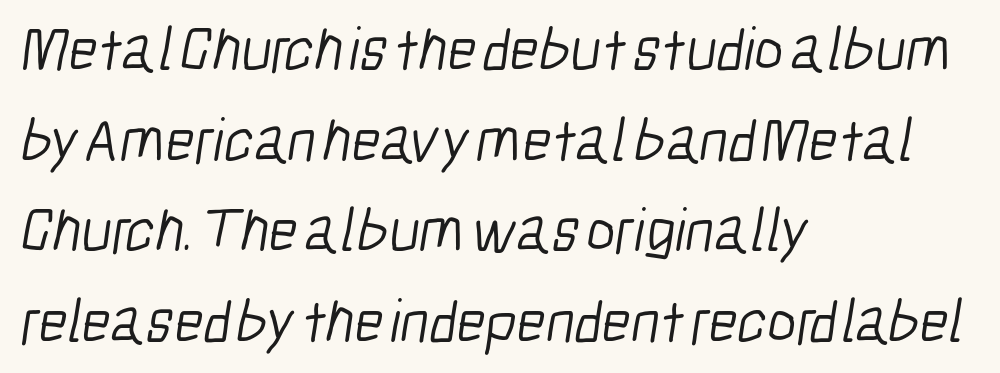
{"serif": "no", "bold": "no", "weight": "light", "width": "condensed", "stroke_contrast": "low", "x_height": "medium", "monospaced": "no", "underline": "no", "align": "left", "line_spacing": "normal", "line_spacing_ratio": 1.46, "letter_spacing": "normal", "letter_spacing_em": 0.0, "glyph_px": 62}
